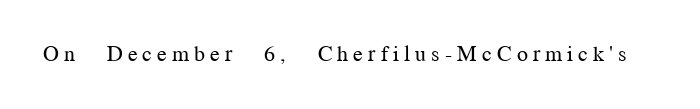
Q: Is the text bold? A: No.
Q: Is the text italic (slanted)? A: No, it is upright.
Q: Is the text underlined? A: No.
Q: Is the spacing between letters normal or unusually wide? A: Unusually wide.
